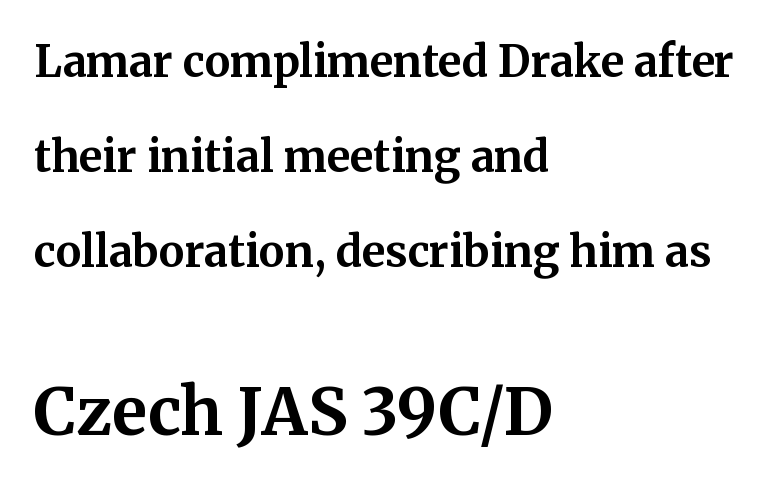
Posture: upright roman. The passage shown is not underscored anywhere. Each letter keeps its own natural width here, so spacing adapts to shape. Top chunk: small. Bottom chunk: large. The leading is generous, giving the passage an open texture. Every letter is thick-stroked: bold, no question.
